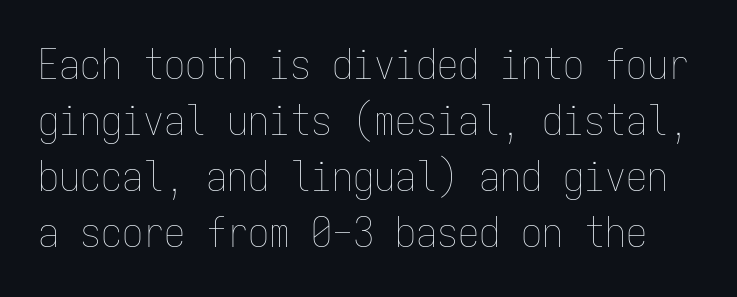
Posture: upright roman. Looks like terminal output: every glyph gets an equal slot. The area under the type is left untouched. Each word holds together tightly as a unit, with standard inter-letter gaps.
